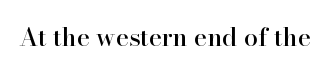
{"italic": "no", "underline": "no", "letter_spacing": "normal", "letter_spacing_em": 0.0, "glyph_px": 25}
